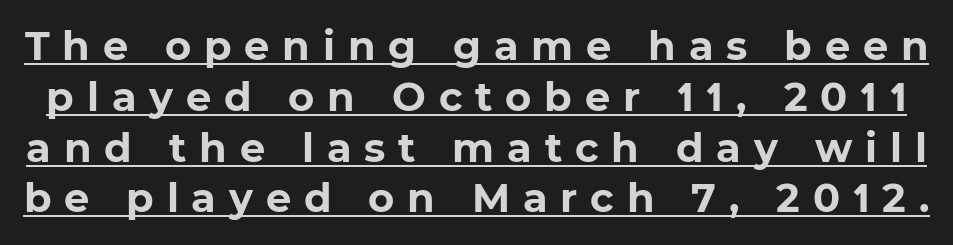
{"serif": "no", "bold": "yes", "weight": "bold", "width": "normal", "stroke_contrast": "low", "x_height": "medium", "monospaced": "no", "underline": "yes", "line_spacing": "normal", "line_spacing_ratio": 1.27, "letter_spacing": "wide", "letter_spacing_em": 0.32, "glyph_px": 40}
